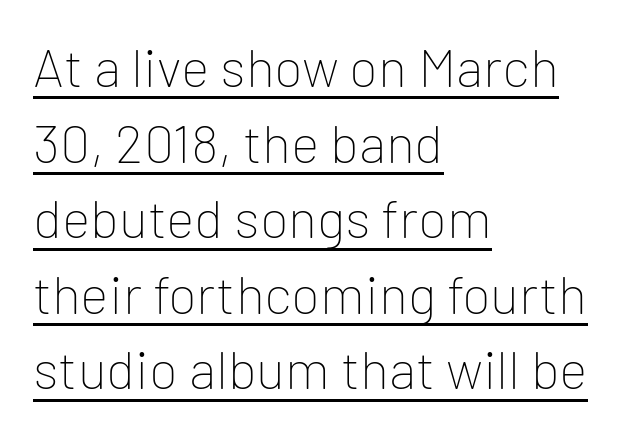
A typesetter would call this proportional, since set widths differ per character. The text block is weighted toward the left margin, trailing off unevenly rightward. The typesetting does not lean heavy: it is not bold. The gaps between neighbouring characters are ordinary and unremarkable. Descenders here cross a horizontal rule under the line.
